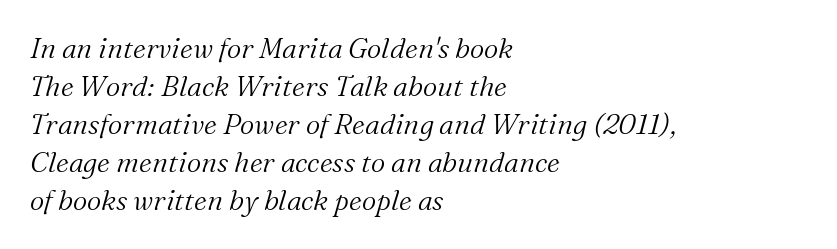
What stands out about the letter spacing? Nothing — it is the standard amount. You could not count columns in this text — the font is proportionally spaced. Quick note: underline off. These lines were composed using italics. Caption: face not bold, strokes unweighted.
